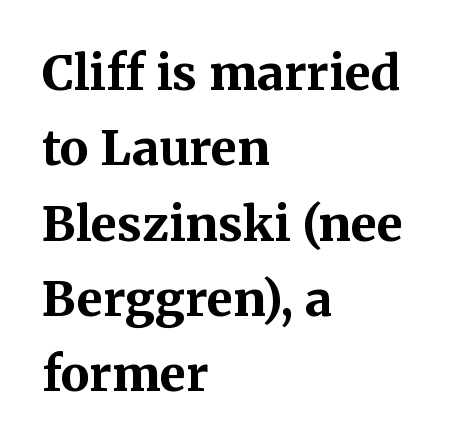
Q: Is the text bold? A: Yes.
Q: Is the text italic (slanted)? A: No, it is upright.
Q: Is the typeface a serif or a sans-serif typeface? A: Serif.
Q: Is the text underlined? A: No.
Q: How is the paragraph aligned? A: Left-aligned.
Q: Is the spacing between letters normal or unusually wide? A: Normal.
Q: Is the spacing between lines tight, normal or loose? A: Normal.
Q: Width (condensed, normal, or wide)? A: Normal.
Q: Stroke contrast? A: Medium.
Q: x-height? A: Medium.
Q: Monospaced? A: No.
